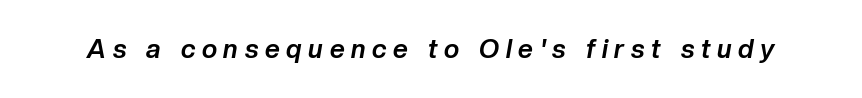
The image shows 26 px bold type, italic (leaning right); set unusually wide letter spacing (+0.26 em), not underlined.
